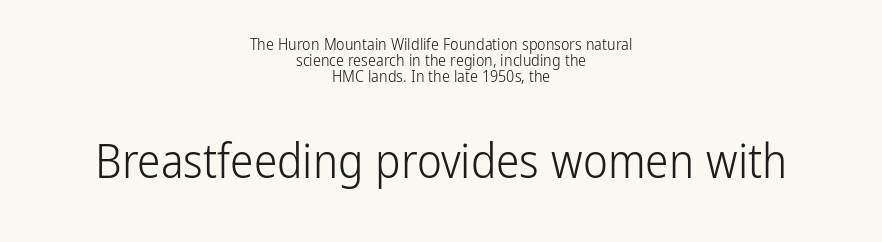
Q: Is the text bold? A: No.
Q: Is the text italic (slanted)? A: No, it is upright.
Q: Is the typeface a serif or a sans-serif typeface? A: Sans-serif.
Q: Is the text underlined? A: No.
Q: How is the paragraph aligned? A: Centered.
Q: Is the spacing between letters normal or unusually wide? A: Normal.
Q: Is the spacing between lines tight, normal or loose? A: Tight.
Q: Which block of text is set in a larger size, the first (top) or the second (bottom)? A: The second (bottom) one.
Q: Width (condensed, normal, or wide)? A: Condensed.
Q: Stroke contrast? A: Low.
Q: x-height? A: Medium.
Q: Monospaced? A: No.
